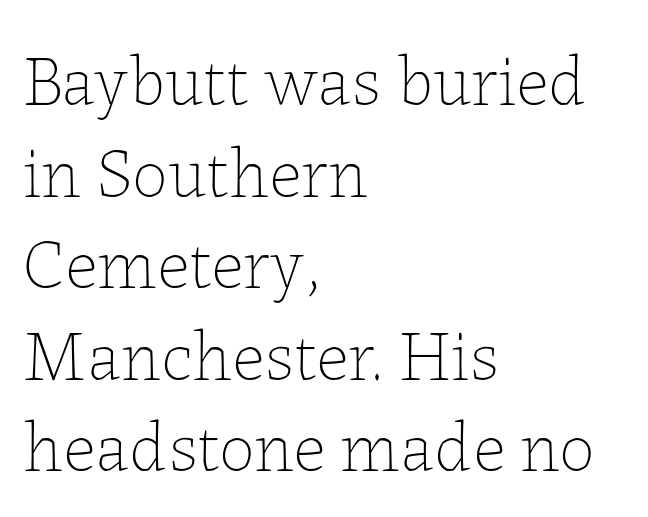
Q: Is the text bold? A: No.
Q: Is the text italic (slanted)? A: No, it is upright.
Q: Is the text underlined? A: No.
Q: How is the paragraph aligned? A: Left-aligned.
Q: Is the spacing between letters normal or unusually wide? A: Normal.
Q: Is the spacing between lines tight, normal or loose? A: Normal.
Q: Width (condensed, normal, or wide)? A: Normal.
Q: Stroke contrast? A: Low.
Q: x-height? A: Medium.
Q: Monospaced? A: No.
